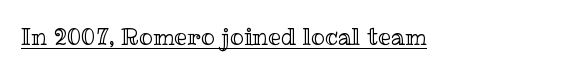
The image shows 23 px text type, upright; set normal letter spacing, underlined.
